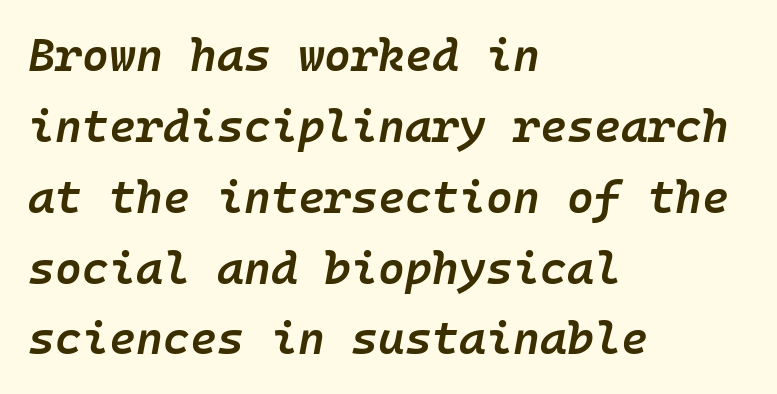
Q: Is the text bold? A: Semi-bold.
Q: Is the text italic (slanted)? A: Yes, it leans right by about 10 degrees.
Q: Is the text underlined? A: No.
Q: How is the paragraph aligned? A: Left-aligned.
Q: Is the spacing between letters normal or unusually wide? A: Normal.
Q: Is the spacing between lines tight, normal or loose? A: Normal.
Q: Width (condensed, normal, or wide)? A: Normal.
Q: Stroke contrast? A: Low.
Q: x-height? A: Medium.
